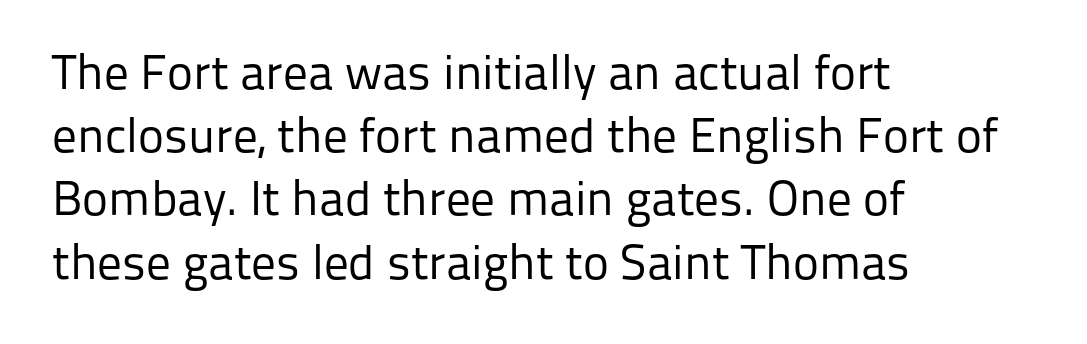
{"serif": "no", "italic": "no", "bold": "no", "weight": "regular", "width": "normal", "stroke_contrast": "low", "x_height": "medium", "monospaced": "no", "underline": "no", "align": "left", "line_spacing": "normal", "line_spacing_ratio": 1.29, "letter_spacing": "normal", "letter_spacing_em": 0.0, "glyph_px": 49}
